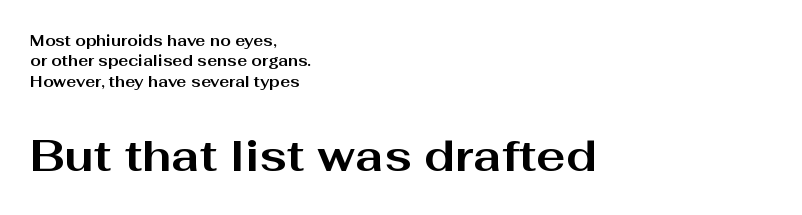
The image shows 44 px bold, wide sans-serif type, upright; set left-aligned, normal line spacing (1.36x), normal letter spacing, not underlined; the second (bottom) block is 2.93x larger; medium stroke contrast and a medium x-height.
